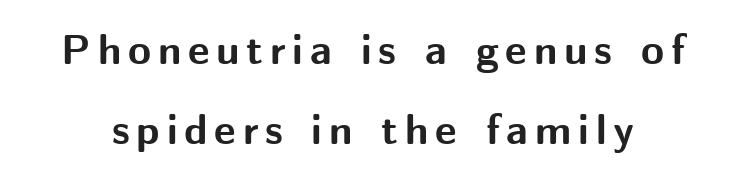
The image shows 42 px bold sans-serif type, upright; set loose line spacing (1.91x), not underlined; medium stroke contrast and a medium x-height.
